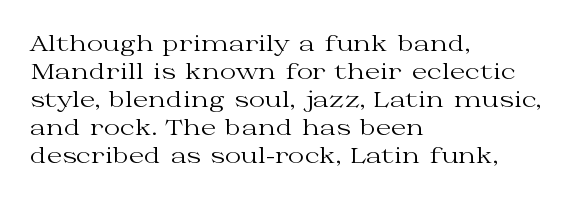
The image shows 22 px text type, upright; set left-aligned, normal line spacing (1.27x), normal letter spacing, not underlined.
